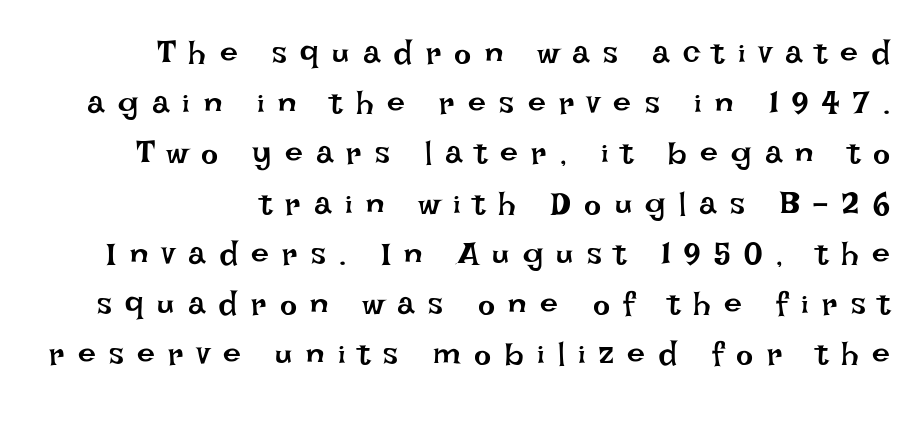
Q: Is the text bold? A: No.
Q: Is the text italic (slanted)? A: No, it is upright.
Q: Is the text underlined? A: No.
Q: Is the spacing between letters normal or unusually wide? A: Unusually wide.
Q: Is the spacing between lines tight, normal or loose? A: Normal.
Q: Width (condensed, normal, or wide)? A: Normal.
Q: Stroke contrast? A: Low.
Q: x-height? A: Large.
Q: Monospaced? A: No.
